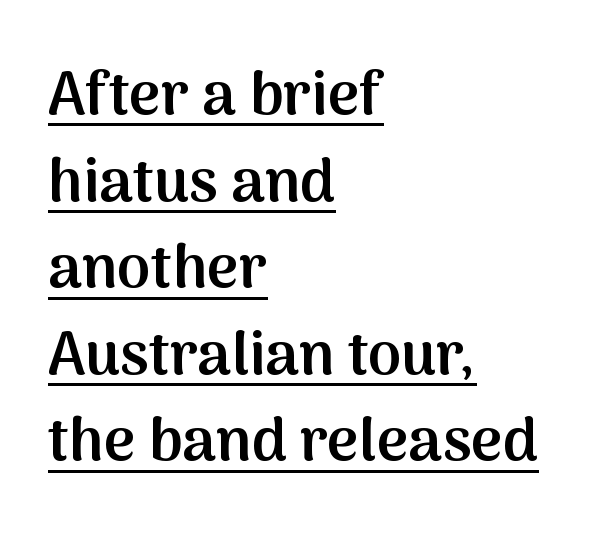
The rendering uses a semibold face; strokes are thickened but not to full bold. The tracking reads as untouched default to a designer's eye. Horizontal alignment here is leftward, the default for most running prose. If you drew a line through each stem, it would be perfectly vertical.
